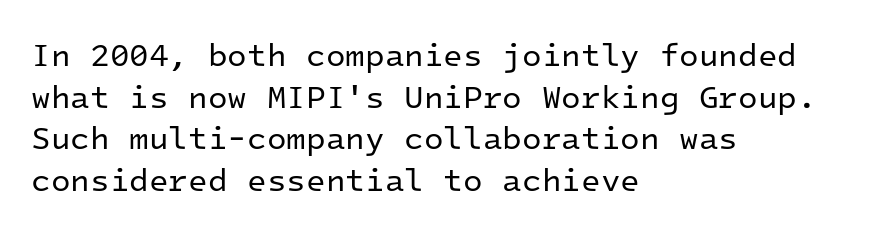
Q: Is the text bold? A: No.
Q: Is the text italic (slanted)? A: No, it is upright.
Q: Is the typeface a serif or a sans-serif typeface? A: Sans-serif.
Q: Is the text underlined? A: No.
Q: How is the paragraph aligned? A: Left-aligned.
Q: Is the spacing between letters normal or unusually wide? A: Normal.
Q: Is the spacing between lines tight, normal or loose? A: Normal.
Q: Width (condensed, normal, or wide)? A: Normal.
Q: Stroke contrast? A: Low.
Q: x-height? A: Medium.
Q: Monospaced? A: Yes.
